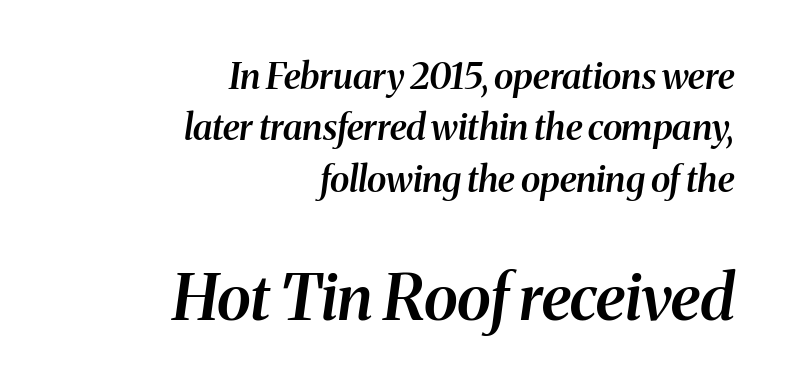
The type family on display is of the serif kind. Notice how descenders clear the ascenders below comfortably — that's standard leading. On the weight axis this lands at semibold, roughly 600. The passage shown is not underscored anywhere. These lines are set flush right with a ragged left edge. Think of a printed novel: that variable character pitch is what you see here.
